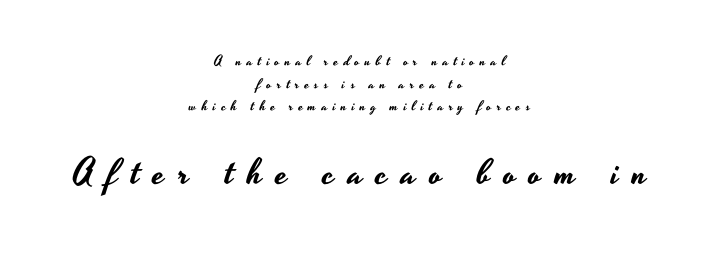
Vertical spacing — default. Regarding serifs, this sample does without them. The tracking reads as deliberately expanded to a designer's eye. Looks like regular typesetting: each glyph gets only the width it needs. Type without underlining.
